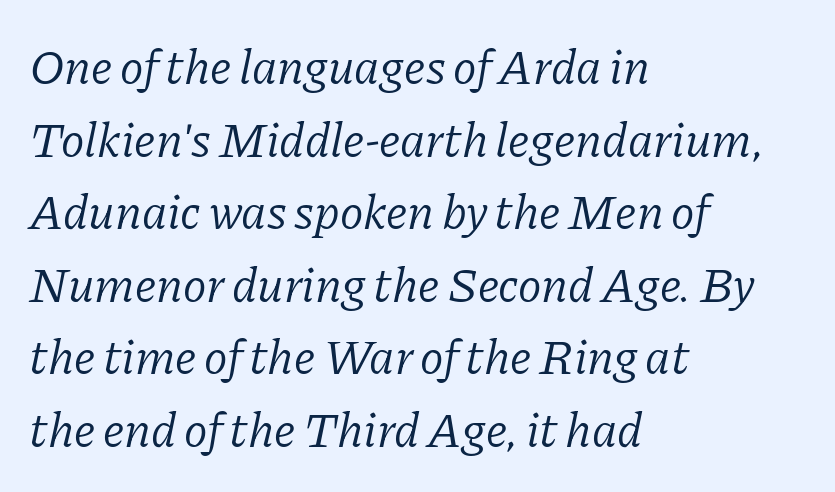
{"serif": "yes", "italic": "yes", "lean": "right", "slant_degrees": 11, "bold": "no", "weight": "light", "width": "normal", "stroke_contrast": "low", "x_height": "medium", "monospaced": "no", "underline": "no", "align": "left", "line_spacing": "normal", "line_spacing_ratio": 1.48, "letter_spacing": "normal", "letter_spacing_em": 0.0, "glyph_px": 49}
